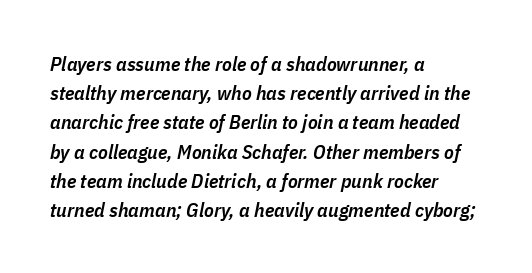
The type is set solid horizontally, with unmodified tracking. The ragged edge is on the right, which tells us the setting is flush left. Rule under the text: the space is simply empty. The space between consecutive lines is moderate. Stroke thickness is moderately raised; the sample reads as semibold. There's an unmistakable incline to the writing here.
